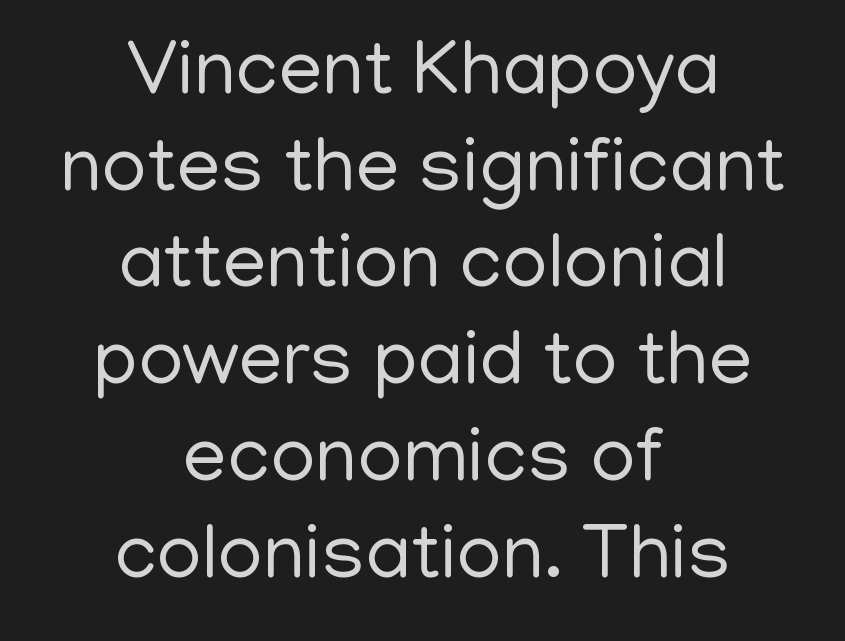
Q: Is the text bold? A: No.
Q: Is the text italic (slanted)? A: No, it is upright.
Q: Is the typeface a serif or a sans-serif typeface? A: Sans-serif.
Q: Is the text underlined? A: No.
Q: How is the paragraph aligned? A: Centered.
Q: Is the spacing between letters normal or unusually wide? A: Normal.
Q: Width (condensed, normal, or wide)? A: Normal.
Q: Stroke contrast? A: Low.
Q: x-height? A: Medium.
Q: Monospaced? A: No.
